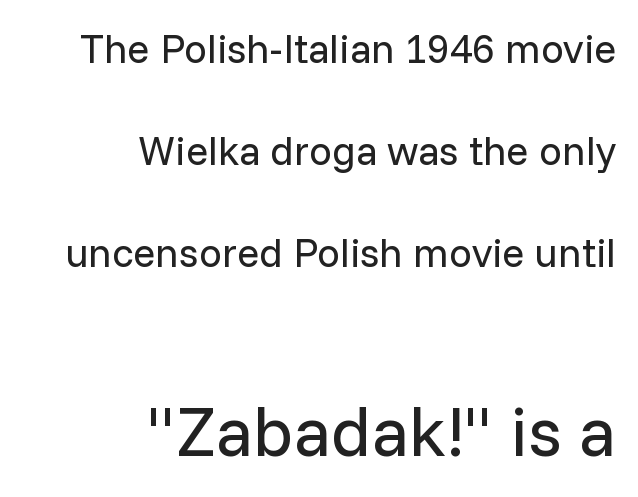
The image shows 71 px regular-weight sans-serif type, upright; set right-aligned, loose line spacing (2.49x), normal letter spacing, not underlined; the second (bottom) block is 1.73x larger; low stroke contrast and a medium x-height.
